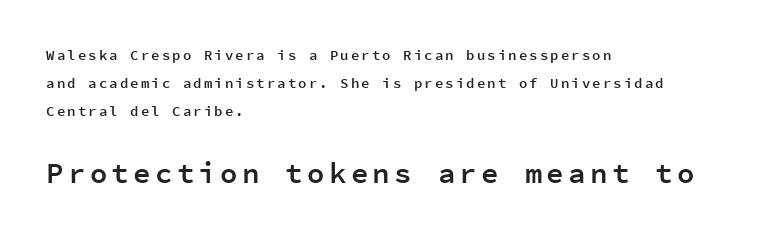
{"serif": "no", "italic": "no", "bold": "semi", "weight": "semibold", "width": "normal", "stroke_contrast": "low", "x_height": "medium", "monospaced": "yes", "underline": "no", "align": "left", "line_spacing": "loose", "line_spacing_ratio": 2.01, "larger_block": "second", "size_ratio": 2.07, "glyph_px": 29}
